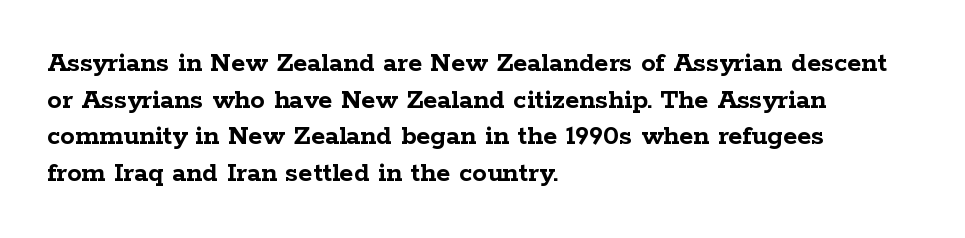
{"serif": "yes", "italic": "no", "bold": "yes", "weight": "semibold", "width": "wide", "stroke_contrast": "low", "x_height": "medium", "monospaced": "no", "underline": "no", "align": "left", "line_spacing": "normal", "line_spacing_ratio": 1.26, "letter_spacing": "normal", "letter_spacing_em": 0.0, "glyph_px": 29}
